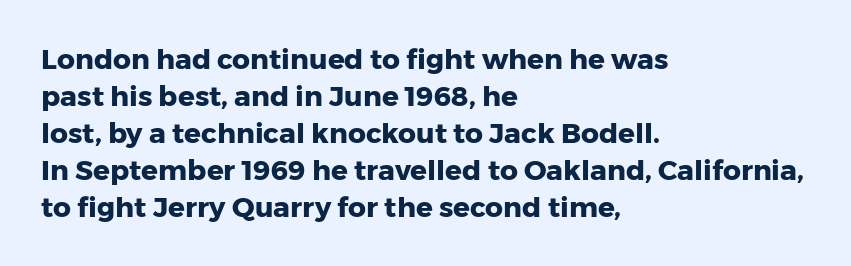
{"serif": "no", "italic": "no", "bold": "yes", "weight": "heavy", "width": "normal", "stroke_contrast": "low", "x_height": "medium", "monospaced": "no", "underline": "no", "align": "left", "line_spacing": "normal", "line_spacing_ratio": 1.32, "letter_spacing": "normal", "letter_spacing_em": 0.0, "glyph_px": 28}
